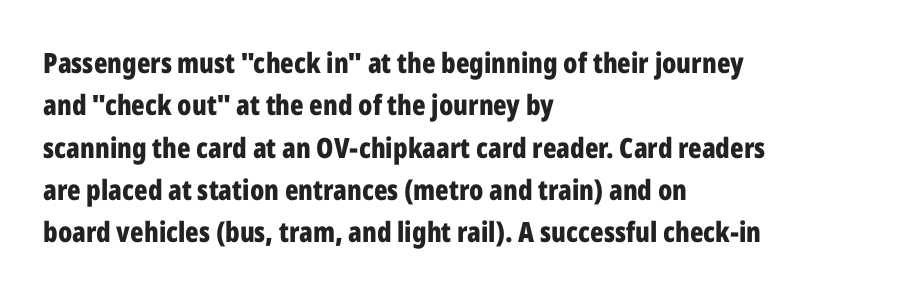
Q: Is the text bold? A: Yes.
Q: Is the text italic (slanted)? A: No, it is upright.
Q: Is the typeface a serif or a sans-serif typeface? A: Sans-serif.
Q: Is the text underlined? A: No.
Q: How is the paragraph aligned? A: Left-aligned.
Q: Is the spacing between letters normal or unusually wide? A: Normal.
Q: Is the spacing between lines tight, normal or loose? A: Normal.
Q: Width (condensed, normal, or wide)? A: Condensed.
Q: Stroke contrast? A: Low.
Q: x-height? A: Medium.
Q: Monospaced? A: No.
